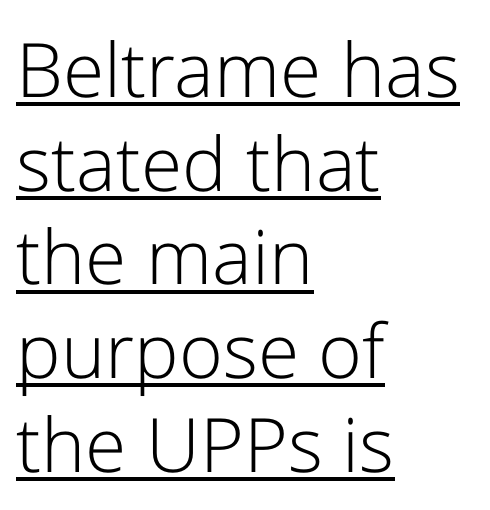
{"serif": "no", "italic": "no", "bold": "no", "weight": "light", "width": "normal", "stroke_contrast": "low", "x_height": "medium", "monospaced": "no", "underline": "yes", "align": "left", "line_spacing": "normal", "line_spacing_ratio": 1.25, "letter_spacing": "normal", "letter_spacing_em": 0.0, "glyph_px": 75}
